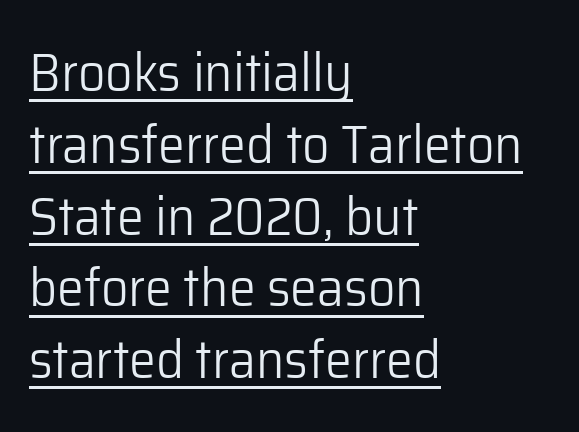
Q: Is the text bold? A: No.
Q: Is the text italic (slanted)? A: No, it is upright.
Q: Is the typeface a serif or a sans-serif typeface? A: Sans-serif.
Q: Is the text underlined? A: Yes.
Q: How is the paragraph aligned? A: Left-aligned.
Q: Is the spacing between letters normal or unusually wide? A: Normal.
Q: Is the spacing between lines tight, normal or loose? A: Normal.
Q: Width (condensed, normal, or wide)? A: Normal.
Q: Stroke contrast? A: Low.
Q: x-height? A: Medium.
Q: Monospaced? A: No.
